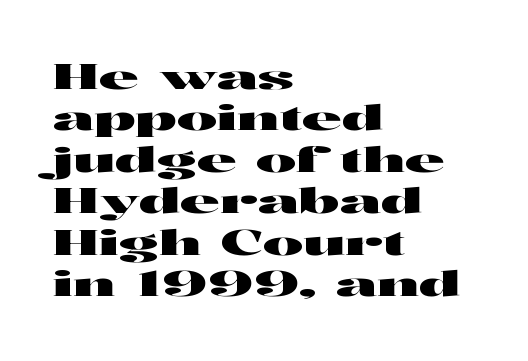
Alignment: flush left. The horizontal fit of the characters is conventional and even. Nobody drew a line under any word here. This sample uses an upright cut, with every glyph sitting square on the baseline.
